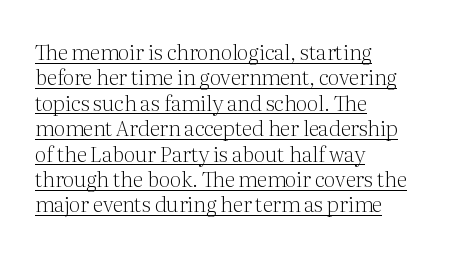
The image shows 21 px text type, upright; set left-aligned, line spacing 1.21x, normal letter spacing, underlined.
